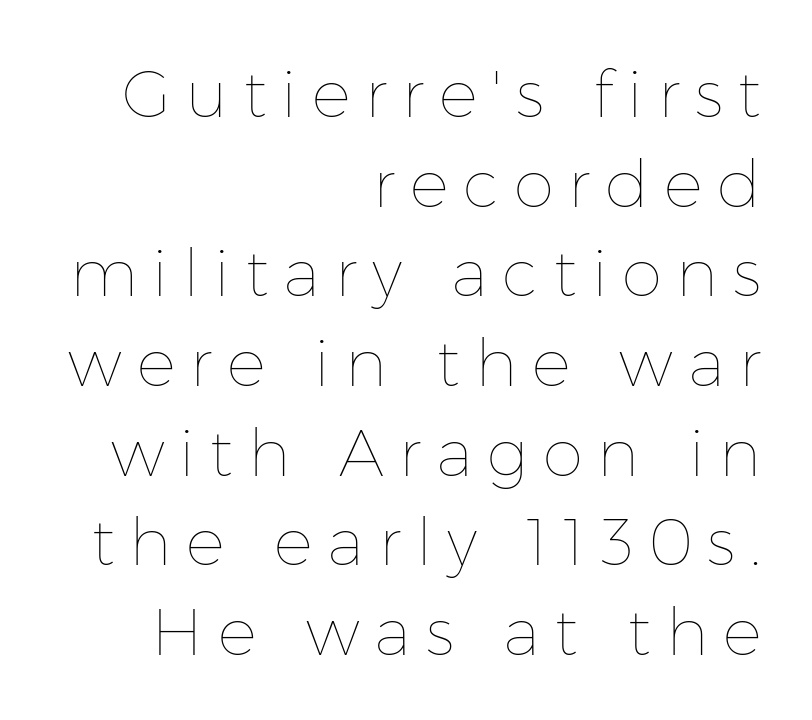
The image shows 65 px thin type, upright; set right-aligned, normal line spacing (1.38x), unusually wide letter spacing (+0.23 em), not underlined; low stroke contrast and a medium x-height.
